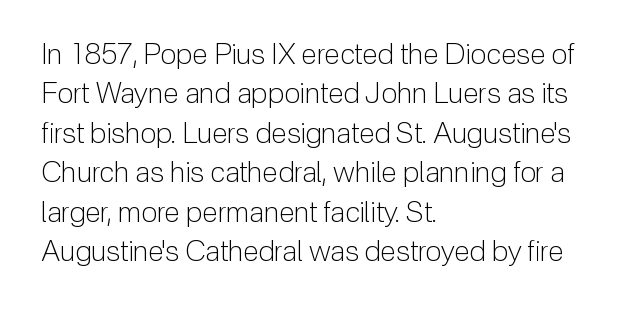
The string is rendered with underlining switched off. Summary of vertical rhythm: regular, with standard interline spacing. Typographically, this falls in the sans-serif category. Typeset ragged right — the left edge is the straight one.
